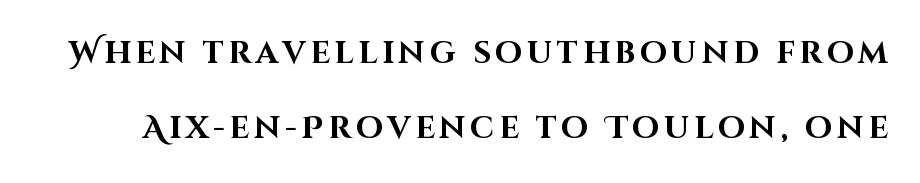
{"serif": "no", "italic": "no", "bold": "yes", "weight": "bold", "width": "normal", "stroke_contrast": "high", "x_height": "large", "monospaced": "no", "underline": "no", "line_spacing": "loose", "line_spacing_ratio": 2.43, "glyph_px": 31}
